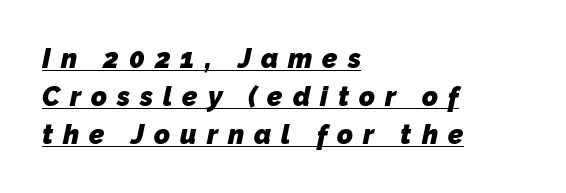
The image shows 27 px bold type; set left-aligned, normal line spacing (1.4x), unusually wide letter spacing (+0.37 em), underlined.
